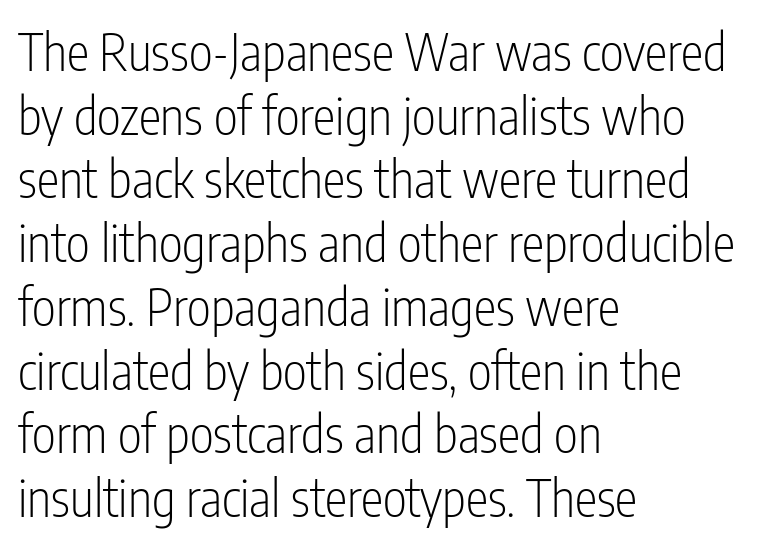
{"serif": "no", "italic": "no", "bold": "no", "weight": "light", "width": "condensed", "stroke_contrast": "low", "x_height": "medium", "monospaced": "no", "underline": "no", "align": "left", "line_spacing": "normal", "line_spacing_ratio": 1.25, "letter_spacing": "normal", "letter_spacing_em": 0.0, "glyph_px": 51}
